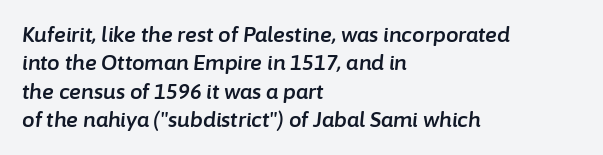
Each line starts at the same left margin while the right side varies. The line-height multiplier appears to be the usual default. You can tell it's italic because the verticals aren't actually vertical. What stands out about the letter spacing? Nothing — it is the standard amount.
